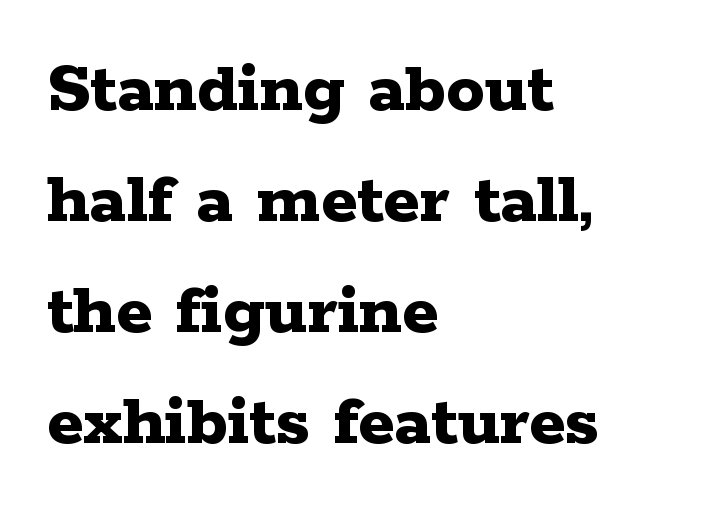
The image shows 76 px bold, wide serif type, upright; set left-aligned, normal line spacing (1.46x), normal letter spacing, not underlined; low stroke contrast and a medium x-height.
